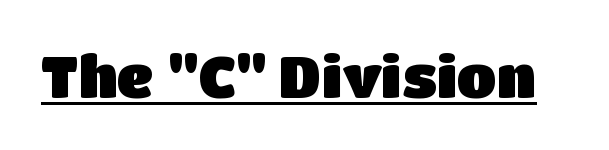
{"serif": "no", "italic": "no", "width": "normal", "stroke_contrast": "low", "x_height": "large", "monospaced": "no", "underline": "yes", "letter_spacing": "normal", "letter_spacing_em": 0.0, "glyph_px": 58}
